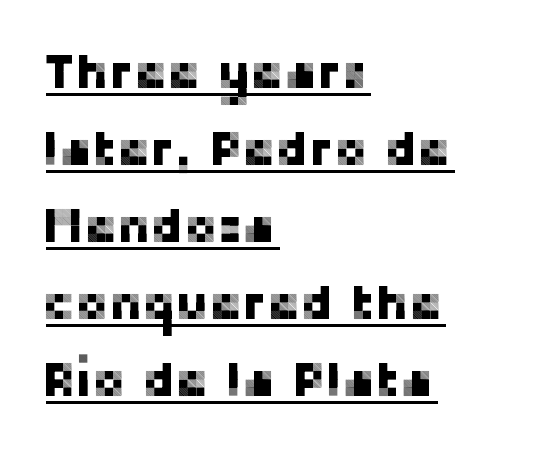
The image shows 50 px sans-serif type, upright; set left-aligned, normal line spacing (1.54x), normal letter spacing, underlined; low stroke contrast and a medium x-height.
